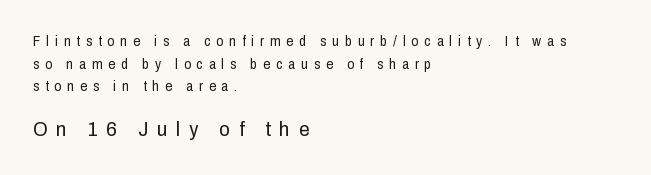
Every character sits straight up, as roman type does. Casual observation: everything's shoved over to the left. Underlining? Definitely not there. Glyph-to-glyph distance is far greater than everyday printed text. The rows are spaced the way most documents space them. You get the small type first, then a jump to larger type.
